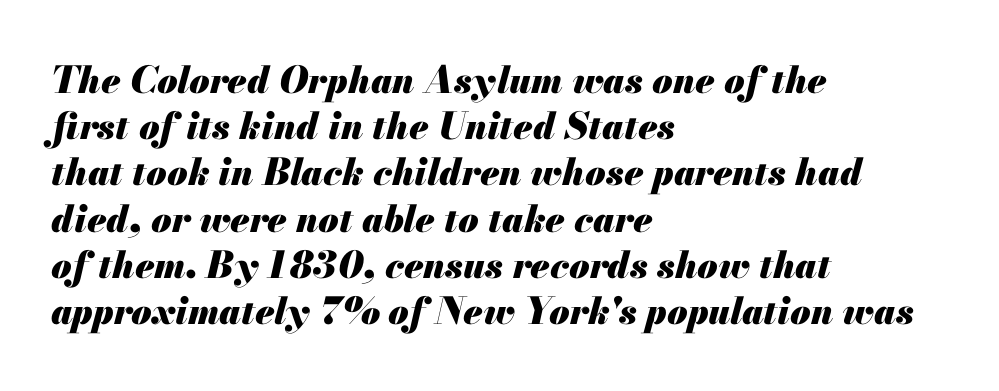
Q: Is the text bold? A: Yes.
Q: Is the text italic (slanted)? A: Yes, it leans right by about 13 degrees.
Q: Is the text underlined? A: No.
Q: How is the paragraph aligned? A: Left-aligned.
Q: Is the spacing between letters normal or unusually wide? A: Normal.
Q: Is the spacing between lines tight, normal or loose? A: Normal.
Q: Width (condensed, normal, or wide)? A: Normal.
Q: Stroke contrast? A: Medium.
Q: x-height? A: Small.
Q: Monospaced? A: No.
